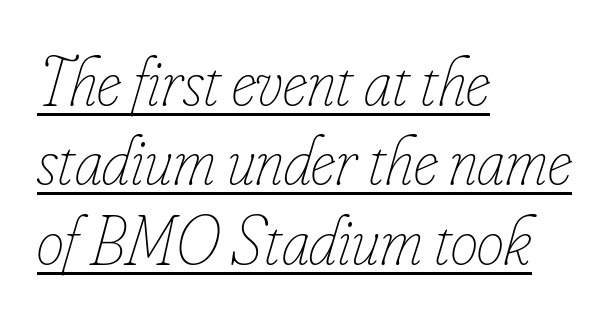
Weight: regular or lighter. Spacing verdict: proportional, widths tailored to each character. It's the slanting kind of type. Leftover space on each line is placed entirely after the last word. Glyph-to-glyph distance matches everyday printed text.
